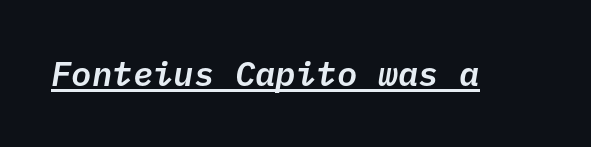
The image shows 34 px text type, italic (leaning right), monospaced; set normal letter spacing, underlined; low stroke contrast and a medium x-height.
